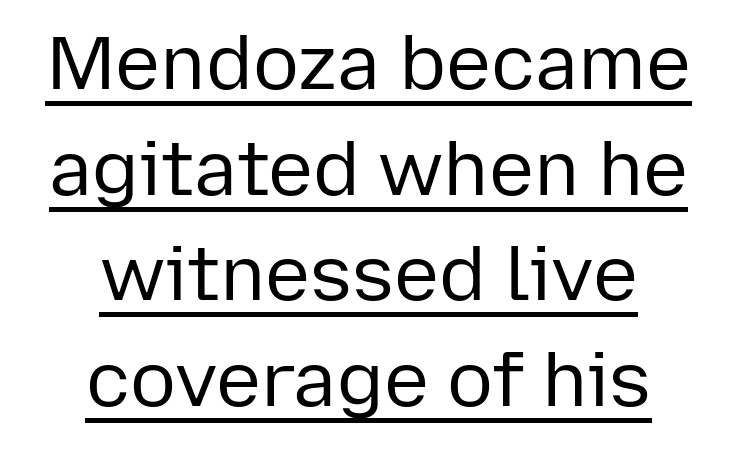
The image shows 76 px regular-weight sans-serif type, upright; set centered, normal line spacing (1.39x), normal letter spacing, underlined; low stroke contrast and a medium x-height.
